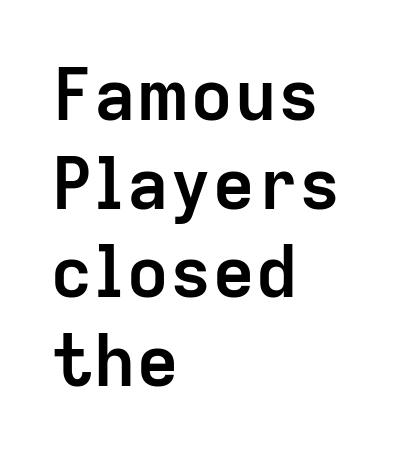
{"serif": "no", "italic": "no", "bold": "yes", "weight": "semibold", "width": "normal", "stroke_contrast": "low", "x_height": "medium", "monospaced": "no", "underline": "no", "align": "left", "line_spacing_ratio": 1.23, "letter_spacing": "normal", "letter_spacing_em": 0.0, "glyph_px": 72}
